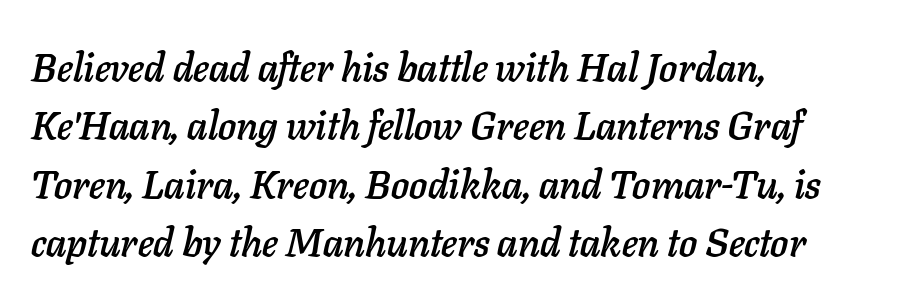
{"italic": "yes", "lean": "right", "slant_degrees": 11, "width": "normal", "stroke_contrast": "low", "x_height": "medium", "monospaced": "no", "underline": "no", "align": "left", "line_spacing": "normal", "line_spacing_ratio": 1.46, "letter_spacing": "normal", "letter_spacing_em": 0.0, "glyph_px": 40}
